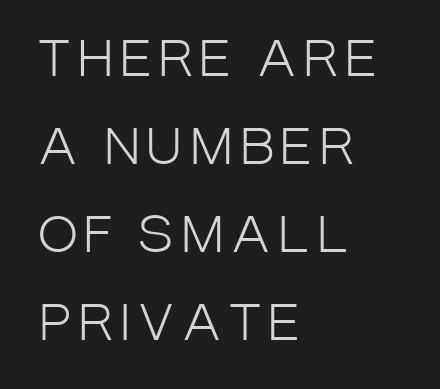
{"serif": "no", "italic": "no", "bold": "no", "weight": "light", "width": "condensed", "stroke_contrast": "low", "x_height": "large", "monospaced": "no", "underline": "no", "align": "left", "line_spacing_ratio": 1.83, "glyph_px": 48}
